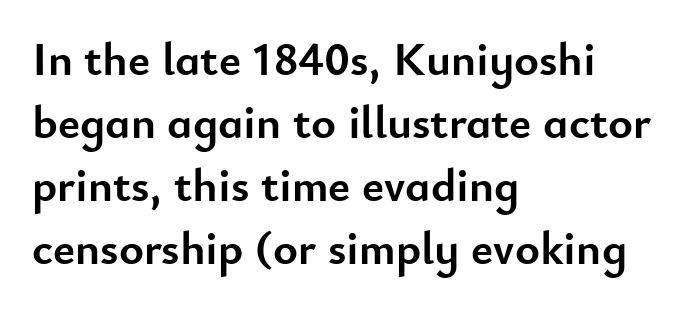
Underlining? Definitely not there. It's the straight-up-and-down kind of type. The compositor pushed each line to the left boundary. The rendering keeps characters at their native spacing.
